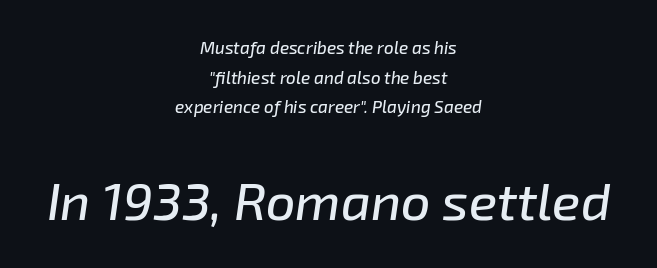
The image shows 52 px text type, italic (leaning right); set centered, line spacing 1.75x, normal letter spacing, not underlined; the second (bottom) block is 3.06x larger; low stroke contrast and a medium x-height.
